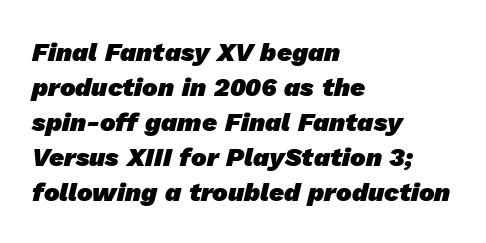
The image shows 26 px bold type; set left-aligned, normal line spacing (1.35x), normal letter spacing, not underlined.
